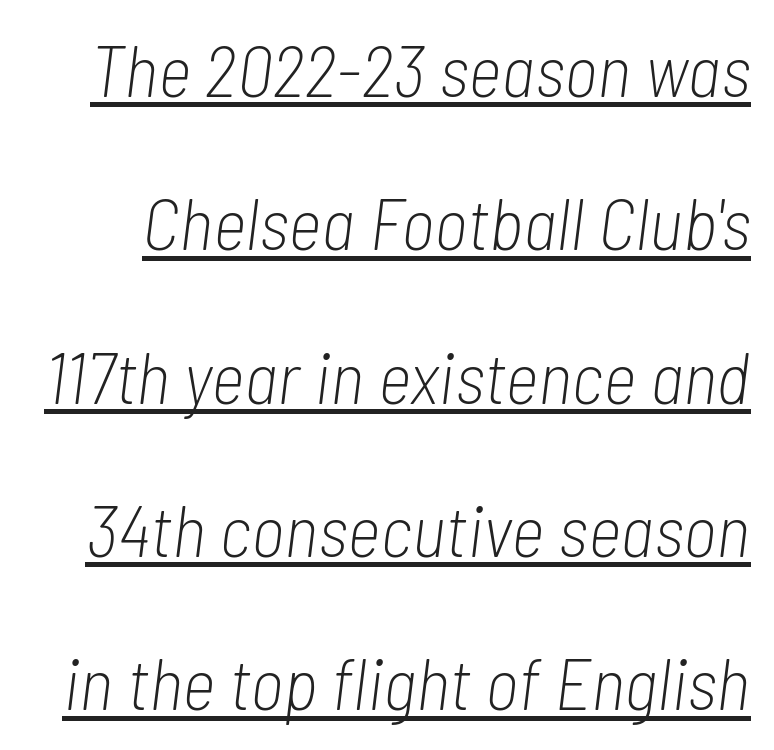
The image shows 73 px light, condensed type, italic (leaning right); set loose line spacing (2.1x), normal letter spacing, underlined; low stroke contrast and a medium x-height.
